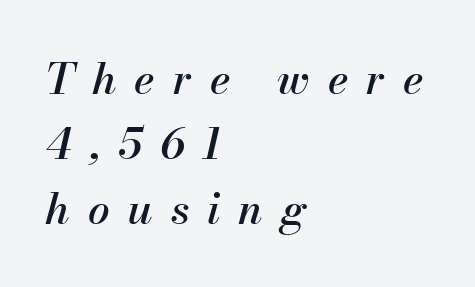
The image shows 43 px text type, italic (leaning right); set left-aligned, normal line spacing (1.51x), unusually wide letter spacing (+0.42 em), not underlined; medium stroke contrast and a small x-height.
